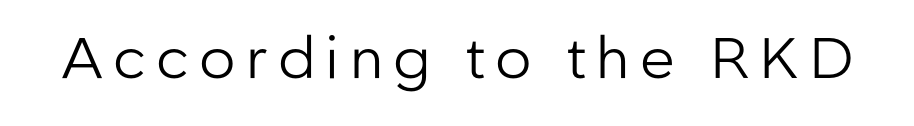
Q: Is the text bold? A: No.
Q: Is the text italic (slanted)? A: No, it is upright.
Q: Is the typeface a serif or a sans-serif typeface? A: Sans-serif.
Q: Is the text underlined? A: No.
Q: Width (condensed, normal, or wide)? A: Normal.
Q: Stroke contrast? A: Low.
Q: x-height? A: Medium.
Q: Monospaced? A: No.
